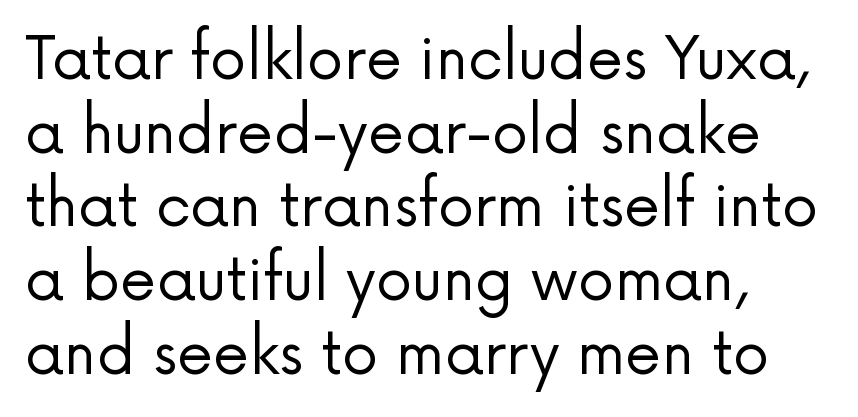
{"serif": "no", "italic": "no", "bold": "no", "weight": "regular", "width": "normal", "stroke_contrast": "low", "x_height": "medium", "monospaced": "no", "underline": "no", "align": "left", "line_spacing": "normal", "line_spacing_ratio": 1.27, "letter_spacing": "normal", "letter_spacing_em": 0.0, "glyph_px": 58}
